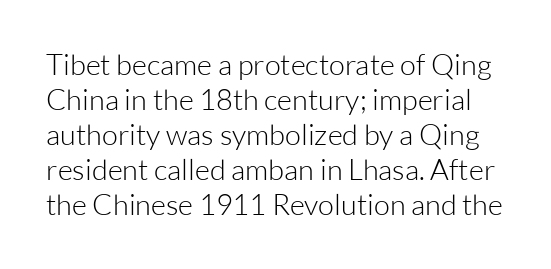
{"serif": "no", "italic": "no", "bold": "no", "weight": "light", "width": "normal", "stroke_contrast": "low", "x_height": "medium", "monospaced": "no", "underline": "no", "line_spacing_ratio": 1.21, "letter_spacing": "normal", "letter_spacing_em": 0.0, "glyph_px": 29}
